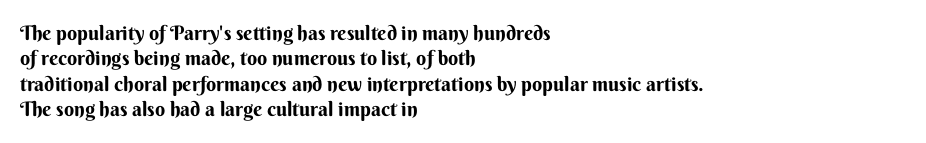
Q: Is the text bold? A: Yes.
Q: Is the text italic (slanted)? A: No, it is upright.
Q: Is the text underlined? A: No.
Q: How is the paragraph aligned? A: Left-aligned.
Q: Is the spacing between letters normal or unusually wide? A: Normal.
Q: Is the spacing between lines tight, normal or loose? A: Normal.
